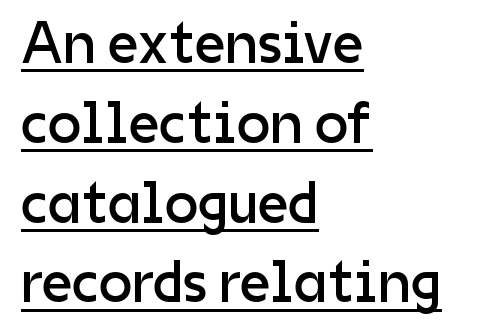
{"serif": "no", "italic": "no", "bold": "no", "weight": "regular", "width": "normal", "stroke_contrast": "low", "x_height": "medium", "monospaced": "no", "underline": "yes", "align": "left", "line_spacing": "normal", "line_spacing_ratio": 1.33, "letter_spacing": "normal", "letter_spacing_em": 0.0, "glyph_px": 60}
